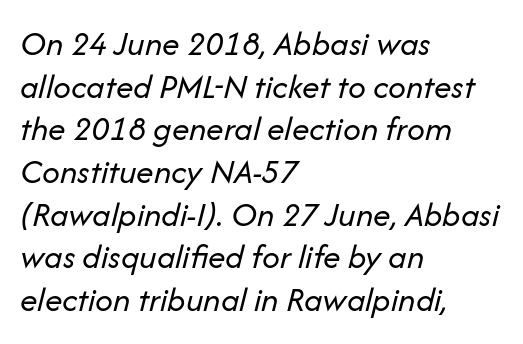
The image shows 35 px regular-weight type, italic (leaning right); set left-aligned, line spacing 1.22x, normal letter spacing, not underlined; low stroke contrast and a medium x-height.
